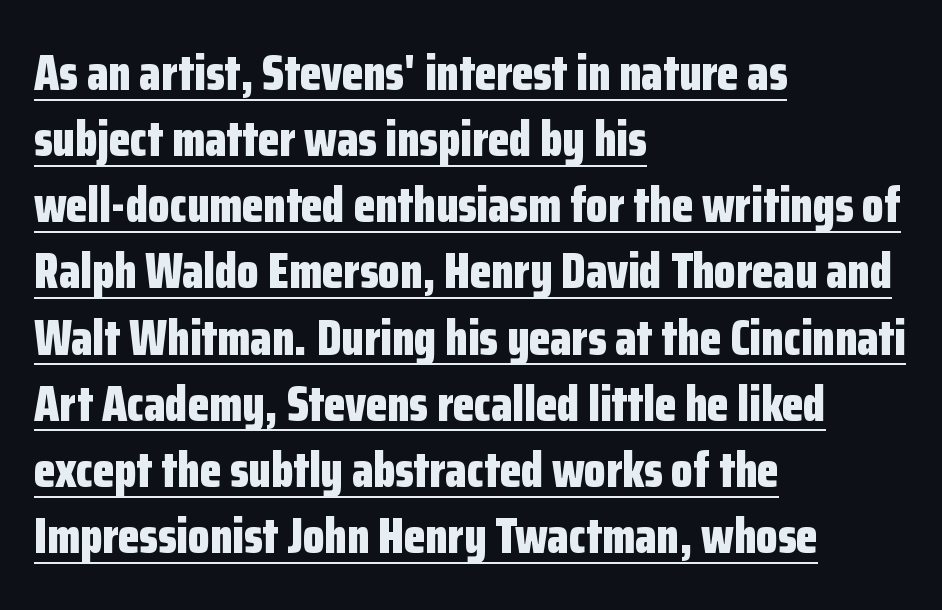
{"serif": "no", "italic": "no", "bold": "yes", "weight": "bold", "width": "condensed", "stroke_contrast": "low", "x_height": "medium", "monospaced": "no", "underline": "yes", "align": "left", "line_spacing": "normal", "line_spacing_ratio": 1.35, "letter_spacing": "normal", "letter_spacing_em": 0.0, "glyph_px": 49}
